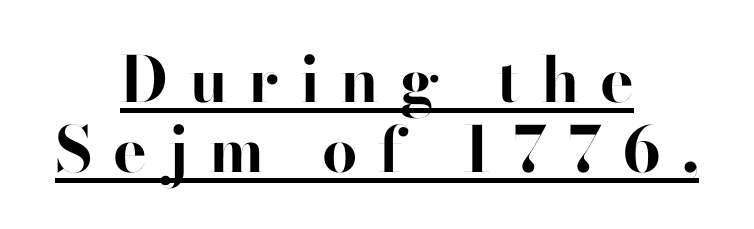
The image shows 63 px bold sans-serif type, upright; set centered, tight line spacing (1.11x), unusually wide letter spacing (+0.33 em), underlined; high stroke contrast and a small x-height.
